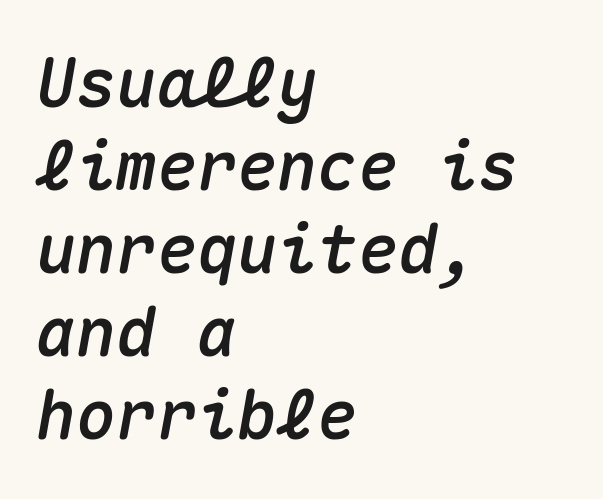
Q: Is the text italic (slanted)? A: Yes, it leans right by about 10 degrees.
Q: Is the text underlined? A: No.
Q: How is the paragraph aligned? A: Left-aligned.
Q: Is the spacing between letters normal or unusually wide? A: Normal.
Q: Width (condensed, normal, or wide)? A: Normal.
Q: Stroke contrast? A: Medium.
Q: x-height? A: Medium.
Q: Monospaced? A: Yes.
